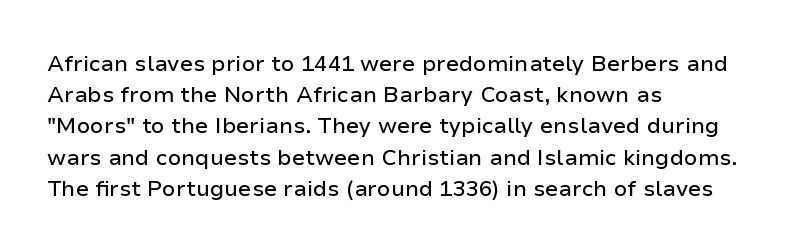
Nope, not italic — everything's standing straight. You could call the tracking neutral — neither tight nor loose. Descenders hang freely into open space. Vertical spacing — default. The compositor pushed each line to the left boundary.
